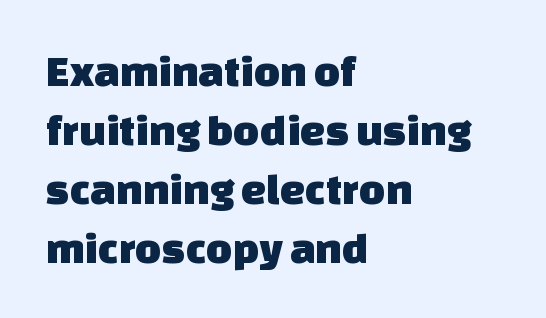
This sample uses plain, unmodified letter spacing. The paragraph has a hard left edge and a soft right edge. Summary of vertical rhythm: regular, with standard interline spacing. Descenders hang freely into open space. Note the varied advance widths — an 'i' is clearly narrower than an 'm'.
